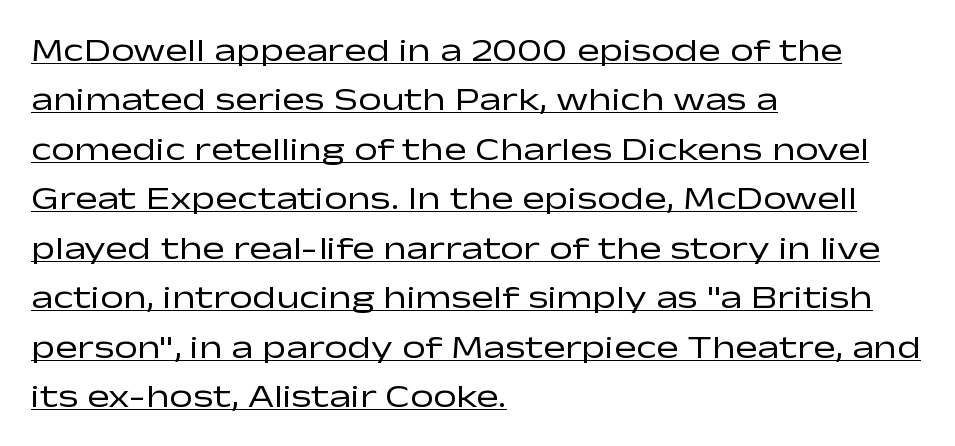
The image shows 33 px regular-weight, wide sans-serif type, upright; set left-aligned, normal line spacing (1.5x), normal letter spacing, underlined; low stroke contrast and a medium x-height.
